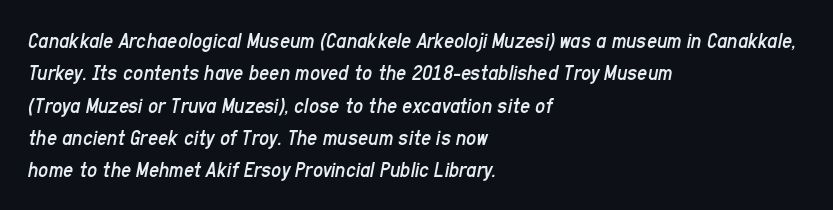
{"italic": "yes", "lean": "right", "slant_degrees": 11, "bold": "no", "underline": "no", "align": "left", "line_spacing": "normal", "line_spacing_ratio": 1.47, "letter_spacing": "normal", "letter_spacing_em": 0.0, "glyph_px": 22}
